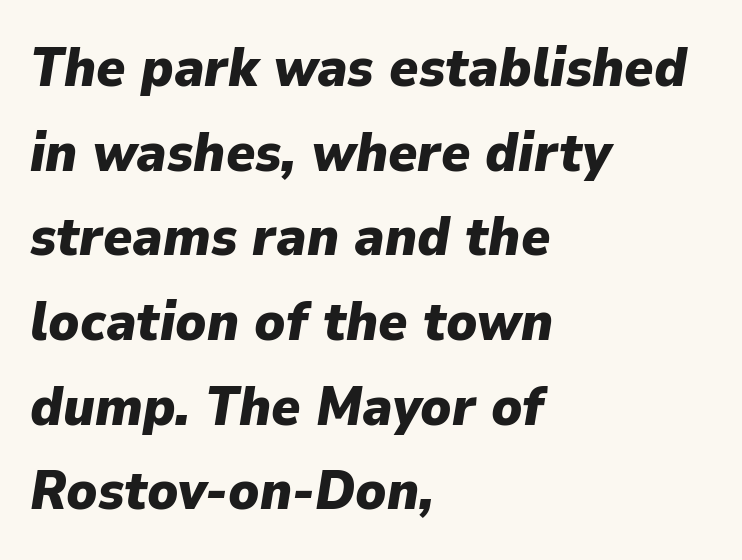
The image shows 55 px heavy type, italic (leaning right); set left-aligned, normal line spacing (1.54x), normal letter spacing, not underlined; low stroke contrast and a medium x-height.
